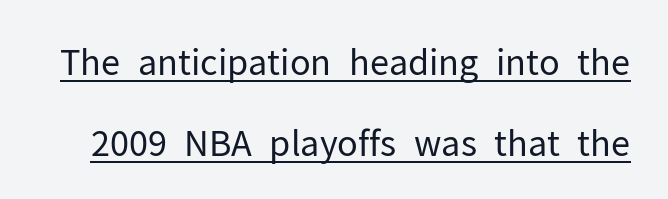
{"serif": "no", "italic": "no", "bold": "no", "weight": "regular", "width": "normal", "stroke_contrast": "low", "x_height": "medium", "monospaced": "no", "underline": "yes", "line_spacing": "loose", "line_spacing_ratio": 2.31, "letter_spacing": "normal", "letter_spacing_em": 0.0, "glyph_px": 35}
